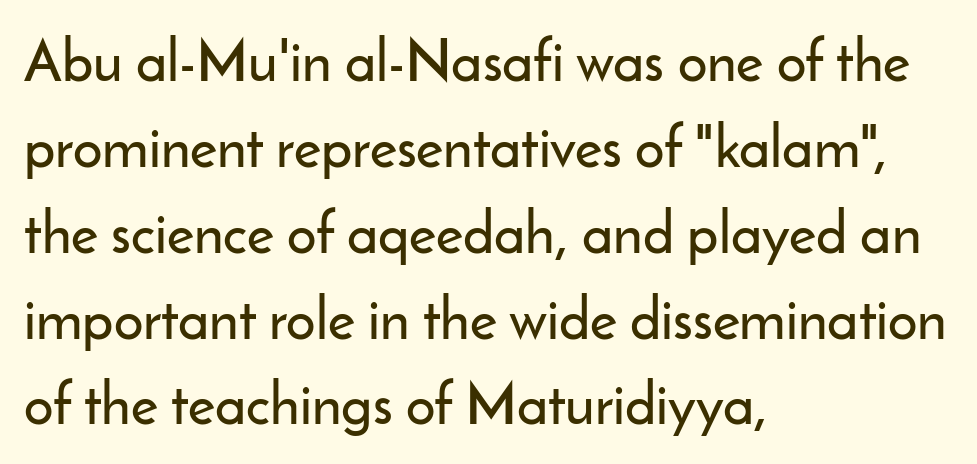
Q: Is the text italic (slanted)? A: No, it is upright.
Q: Is the typeface a serif or a sans-serif typeface? A: Sans-serif.
Q: Is the text underlined? A: No.
Q: How is the paragraph aligned? A: Left-aligned.
Q: Is the spacing between letters normal or unusually wide? A: Normal.
Q: Is the spacing between lines tight, normal or loose? A: Normal.
Q: Width (condensed, normal, or wide)? A: Normal.
Q: Stroke contrast? A: Low.
Q: x-height? A: Small.
Q: Monospaced? A: No.
